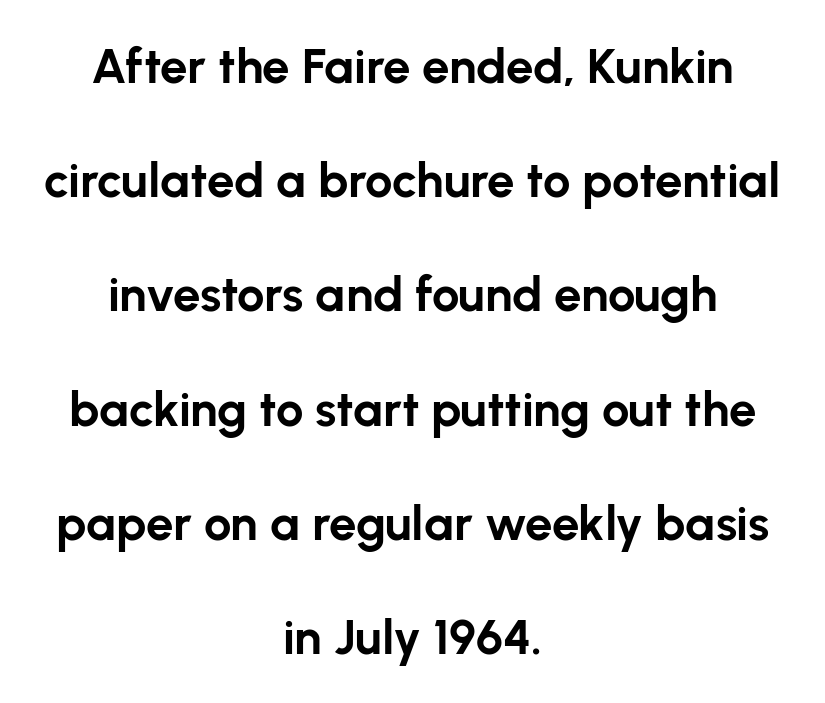
{"serif": "no", "italic": "no", "bold": "yes", "weight": "bold", "width": "normal", "stroke_contrast": "low", "x_height": "medium", "monospaced": "no", "underline": "no", "align": "center", "line_spacing": "loose", "line_spacing_ratio": 2.33, "letter_spacing": "normal", "letter_spacing_em": 0.0, "glyph_px": 49}
